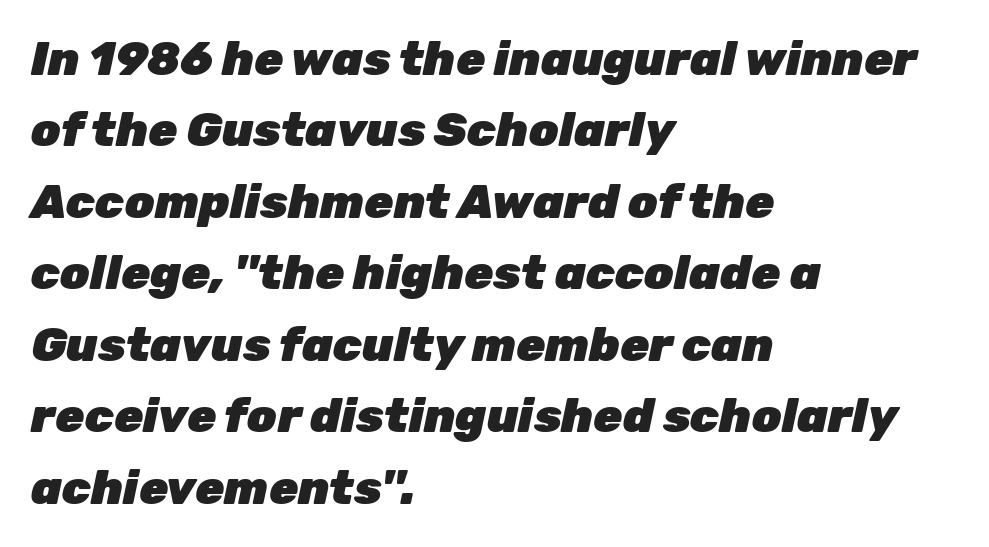
Type without underlining. Caption: bold face, heavy strokes. This sample has the flowing, uneven cadence of proportional lettering. Inter-character spacing is left at the font's built-in metrics. Typeset ragged right — the left edge is the straight one. The rendering uses a moderate line-height, typical for paragraphs.
